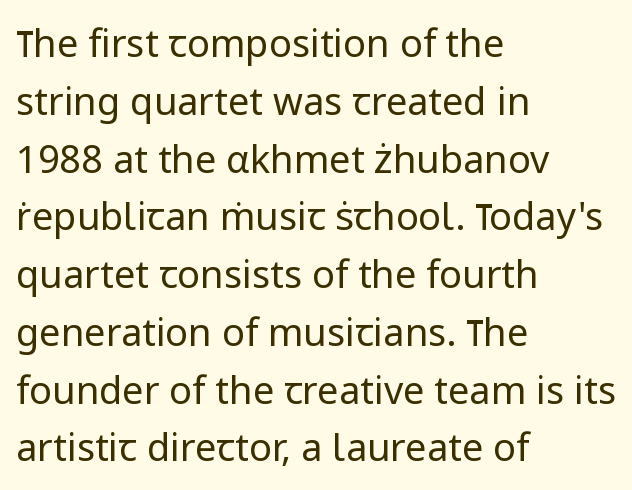
The image shows 38 px regular-weight sans-serif type, upright; set left-aligned, normal line spacing (1.52x), normal letter spacing, not underlined; low stroke contrast and a medium x-height.
